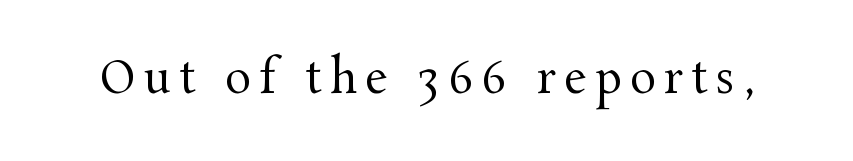
Q: Is the text bold? A: No.
Q: Is the text italic (slanted)? A: No, it is upright.
Q: Is the typeface a serif or a sans-serif typeface? A: Serif.
Q: Is the text underlined? A: No.
Q: Width (condensed, normal, or wide)? A: Normal.
Q: Stroke contrast? A: Medium.
Q: x-height? A: Medium.
Q: Monospaced? A: No.
